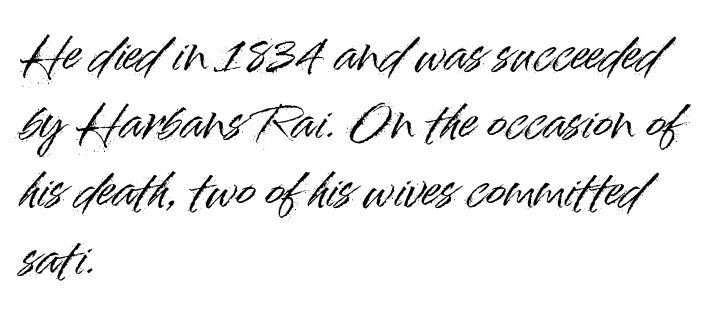
The string is rendered with underlining switched off. Reading down the column, the eye jumps a familiar distance to each next line. The type is set solid horizontally, with unmodified tracking. The setting favours the left margin, as ordinary paragraphs usually do.
